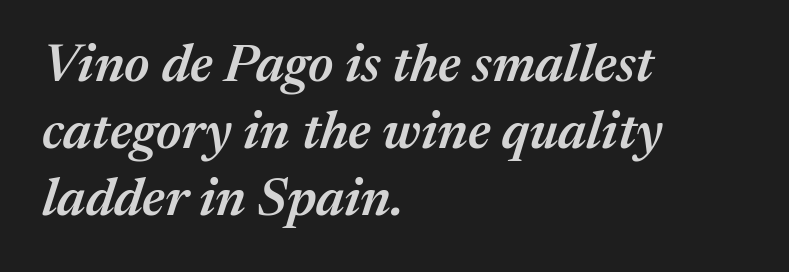
The image shows 53 px semibold type, italic (leaning right); set left-aligned, normal line spacing (1.26x), normal letter spacing, not underlined; medium stroke contrast and a medium x-height.
